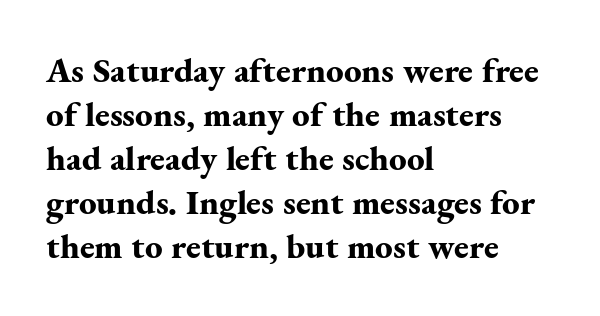
Q: Is the text bold? A: Yes.
Q: Is the text italic (slanted)? A: No, it is upright.
Q: Is the typeface a serif or a sans-serif typeface? A: Serif.
Q: Is the text underlined? A: No.
Q: How is the paragraph aligned? A: Left-aligned.
Q: Is the spacing between letters normal or unusually wide? A: Normal.
Q: Is the spacing between lines tight, normal or loose? A: Normal.
Q: Width (condensed, normal, or wide)? A: Normal.
Q: Stroke contrast? A: Medium.
Q: x-height? A: Small.
Q: Monospaced? A: No.
